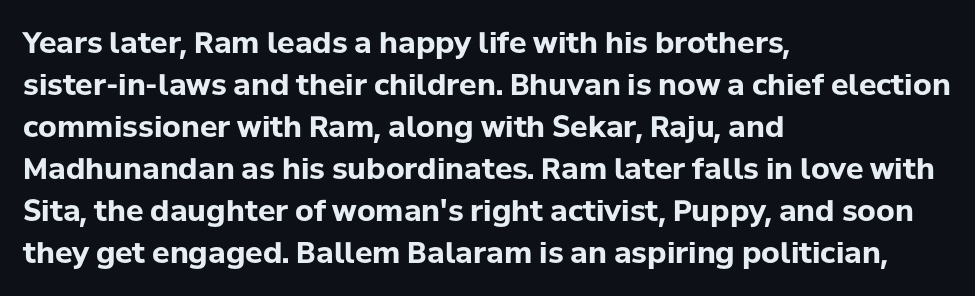
Q: Is the text bold? A: Yes.
Q: Is the text italic (slanted)? A: No, it is upright.
Q: Is the typeface a serif or a sans-serif typeface? A: Sans-serif.
Q: Is the text underlined? A: No.
Q: How is the paragraph aligned? A: Left-aligned.
Q: Is the spacing between letters normal or unusually wide? A: Normal.
Q: Is the spacing between lines tight, normal or loose? A: Normal.
Q: Width (condensed, normal, or wide)? A: Normal.
Q: Stroke contrast? A: Low.
Q: x-height? A: Medium.
Q: Monospaced? A: No.
